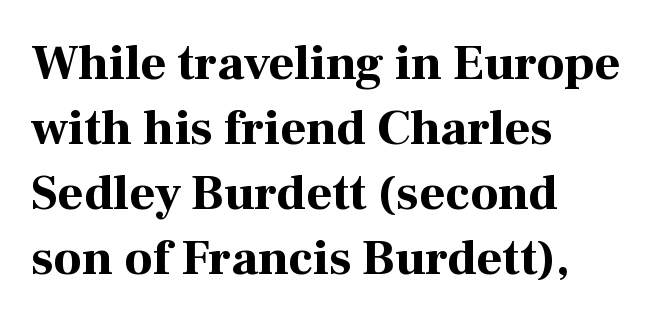
The image shows 50 px bold serif type, upright; set left-aligned, normal line spacing (1.3x), normal letter spacing, not underlined; high stroke contrast and a medium x-height.
